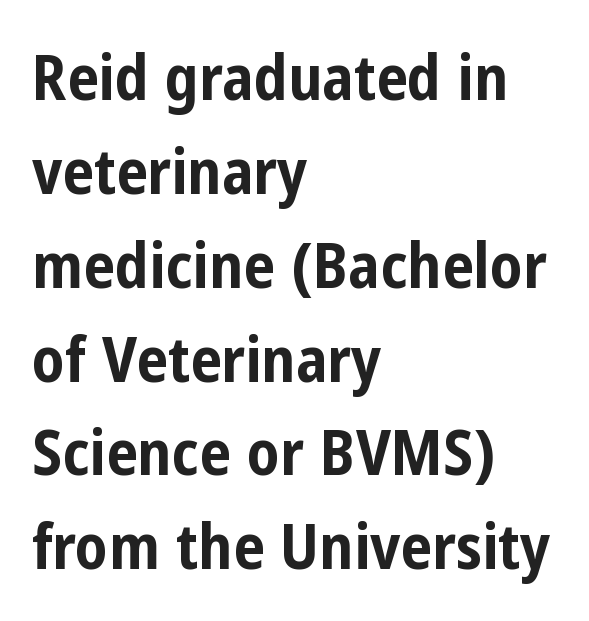
Q: Is the text bold? A: Yes.
Q: Is the text italic (slanted)? A: No, it is upright.
Q: Is the typeface a serif or a sans-serif typeface? A: Sans-serif.
Q: Is the text underlined? A: No.
Q: How is the paragraph aligned? A: Left-aligned.
Q: Is the spacing between letters normal or unusually wide? A: Normal.
Q: Is the spacing between lines tight, normal or loose? A: Normal.
Q: Width (condensed, normal, or wide)? A: Condensed.
Q: Stroke contrast? A: Low.
Q: x-height? A: Medium.
Q: Monospaced? A: No.
